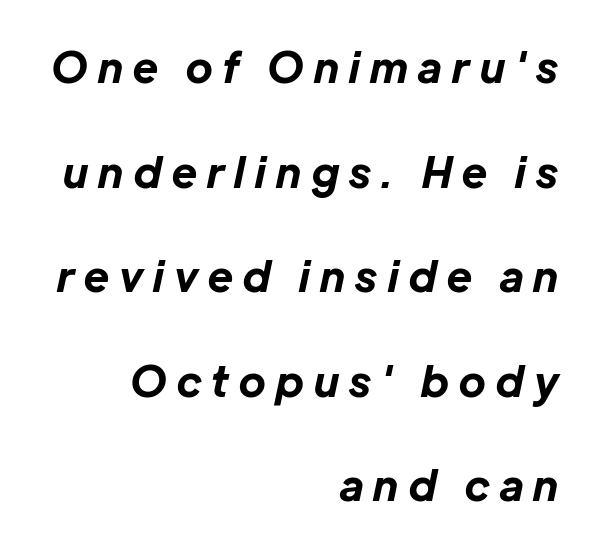
The image shows 42 px bold type, italic (leaning right); set right-aligned, loose line spacing (2.49x), unusually wide letter spacing (+0.25 em), not underlined; low stroke contrast and a medium x-height.
